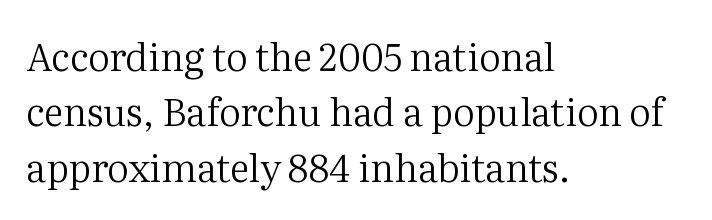
Q: Is the text bold? A: No.
Q: Is the text italic (slanted)? A: No, it is upright.
Q: Is the typeface a serif or a sans-serif typeface? A: Serif.
Q: Is the text underlined? A: No.
Q: How is the paragraph aligned? A: Left-aligned.
Q: Is the spacing between letters normal or unusually wide? A: Normal.
Q: Is the spacing between lines tight, normal or loose? A: Normal.
Q: Width (condensed, normal, or wide)? A: Normal.
Q: Stroke contrast? A: Medium.
Q: x-height? A: Medium.
Q: Monospaced? A: No.
